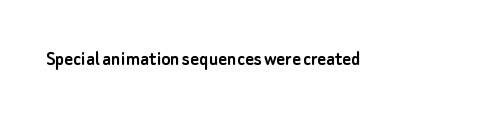
Every character sits straight up, as roman type does. The string is rendered with underlining switched off. Students, note that the glyphs here touch the page at normal intervals.
